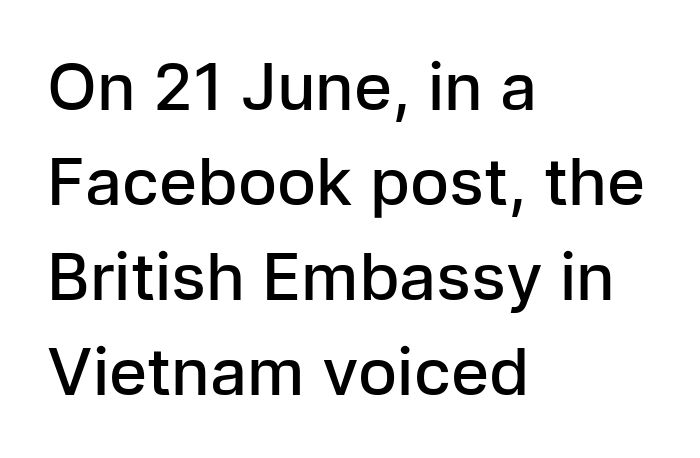
{"serif": "no", "italic": "no", "bold": "semi", "weight": "semibold", "width": "normal", "stroke_contrast": "low", "x_height": "medium", "monospaced": "no", "underline": "no", "align": "left", "line_spacing": "normal", "line_spacing_ratio": 1.46, "letter_spacing": "normal", "letter_spacing_em": 0.0, "glyph_px": 65}
